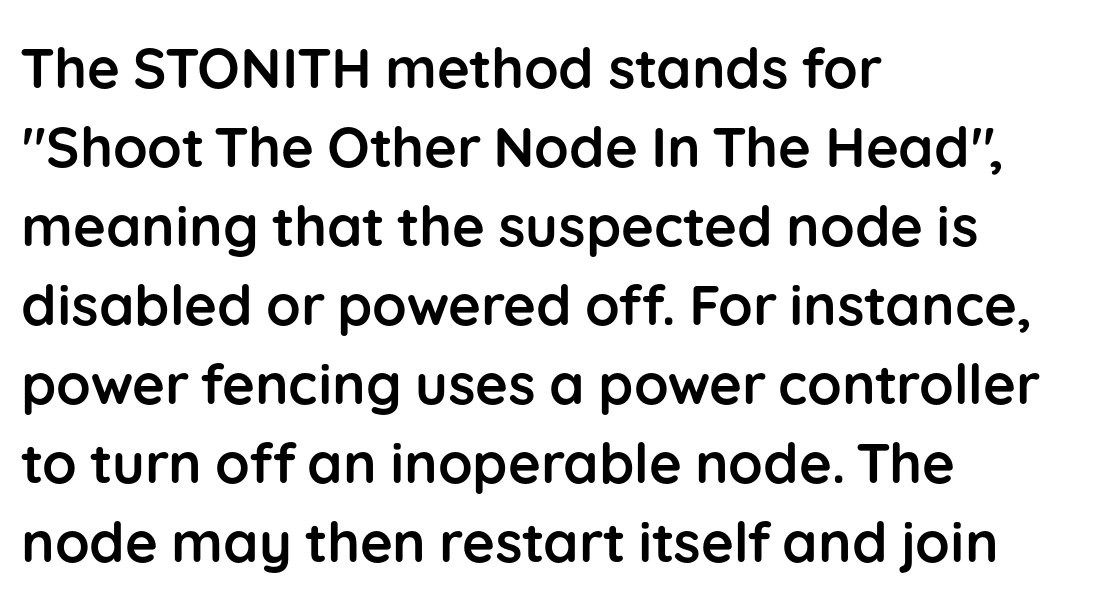
This rendering features lettering with no underline. Weight: bold. Character widths vary here, with narrow letters taking less room than wide ones. Does the copy run flush right? No — it runs flush left. Each word holds together tightly as a unit, with standard inter-letter gaps. Posture: upright roman.
